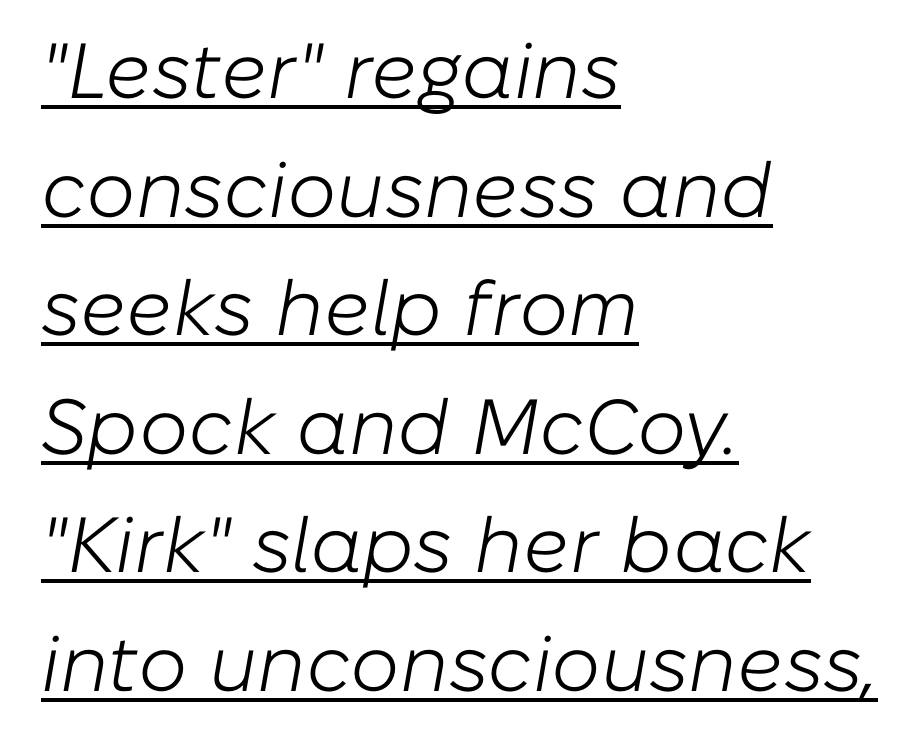
The image shows 78 px light type, italic (leaning right); set left-aligned, normal line spacing (1.52x), normal letter spacing, underlined; low stroke contrast and a medium x-height.
